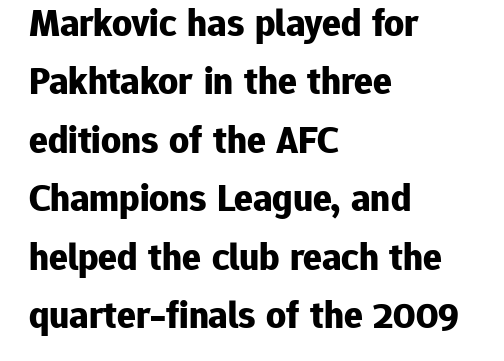
{"serif": "no", "italic": "no", "bold": "yes", "weight": "bold", "width": "normal", "stroke_contrast": "low", "x_height": "medium", "monospaced": "no", "underline": "no", "align": "left", "line_spacing": "normal", "line_spacing_ratio": 1.5, "letter_spacing": "normal", "letter_spacing_em": 0.0, "glyph_px": 39}
